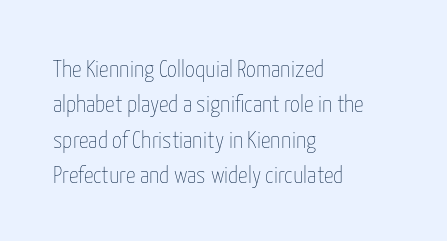
The image shows 24 px text type, upright; set left-aligned, normal line spacing (1.47x), normal letter spacing, not underlined.
